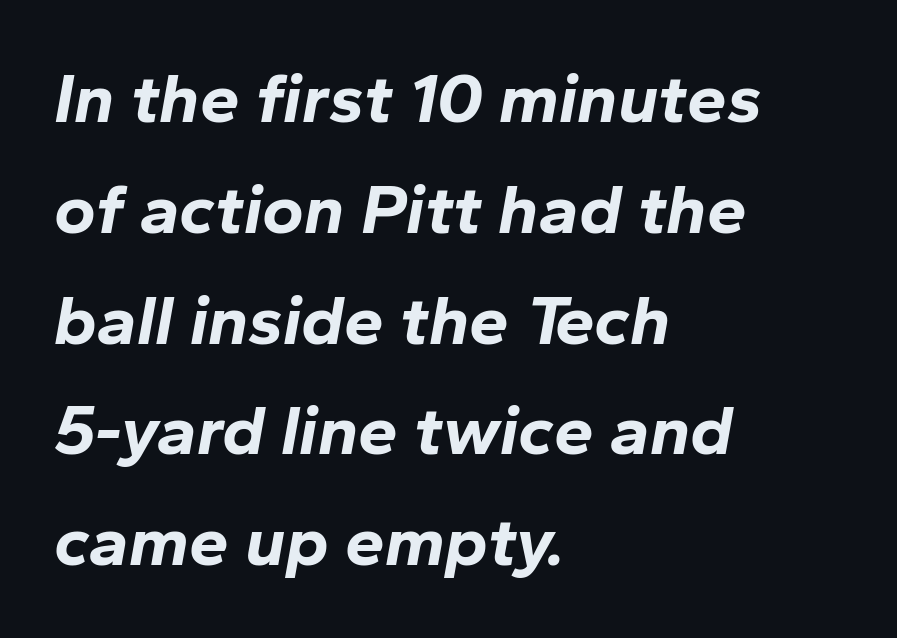
The image shows 71 px bold type, italic (leaning right); set left-aligned, normal line spacing (1.56x), normal letter spacing, not underlined; low stroke contrast and a medium x-height.
